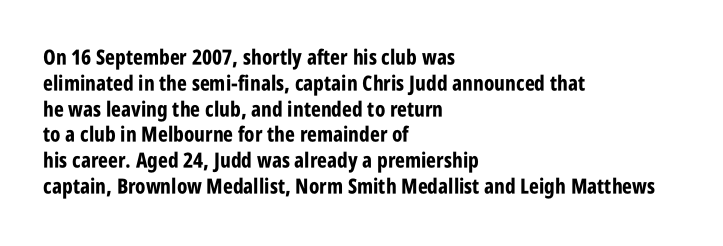
The letters stand upright; this is a roman face. Every row of glyphs begins at an identical x-position on the left. Between one letter and the next there's only the usual sliver of space. Caption: bold face, heavy strokes.
